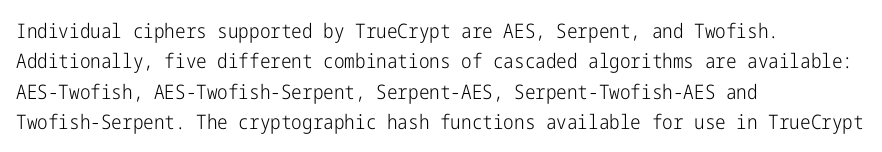
Q: Is the text bold? A: No.
Q: Is the text italic (slanted)? A: No, it is upright.
Q: Is the text underlined? A: No.
Q: How is the paragraph aligned? A: Left-aligned.
Q: Is the spacing between letters normal or unusually wide? A: Normal.
Q: Is the spacing between lines tight, normal or loose? A: Normal.
